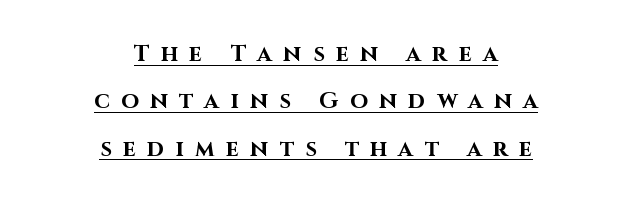
{"italic": "no", "bold": "yes", "underline": "yes", "align": "center", "line_spacing": "loose", "line_spacing_ratio": 2.06, "letter_spacing": "wide", "letter_spacing_em": 0.49, "glyph_px": 23}
